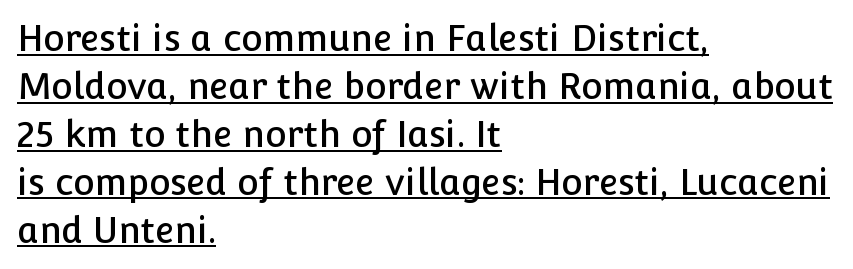
{"serif": "no", "italic": "no", "width": "normal", "stroke_contrast": "low", "x_height": "medium", "monospaced": "no", "underline": "yes", "align": "left", "line_spacing": "normal", "line_spacing_ratio": 1.33, "letter_spacing": "normal", "letter_spacing_em": 0.0, "glyph_px": 36}
